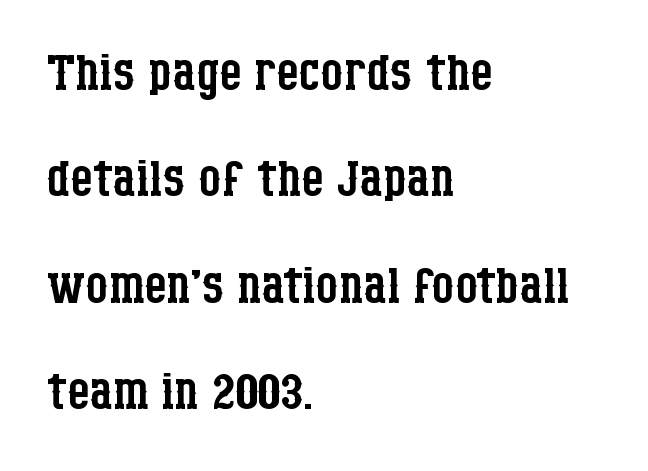
Q: Is the text bold? A: No.
Q: Is the text italic (slanted)? A: No, it is upright.
Q: Is the typeface a serif or a sans-serif typeface? A: Serif.
Q: Is the text underlined? A: No.
Q: How is the paragraph aligned? A: Left-aligned.
Q: Is the spacing between letters normal or unusually wide? A: Normal.
Q: Is the spacing between lines tight, normal or loose? A: Normal.
Q: Width (condensed, normal, or wide)? A: Condensed.
Q: Stroke contrast? A: Low.
Q: x-height? A: Large.
Q: Monospaced? A: No.
